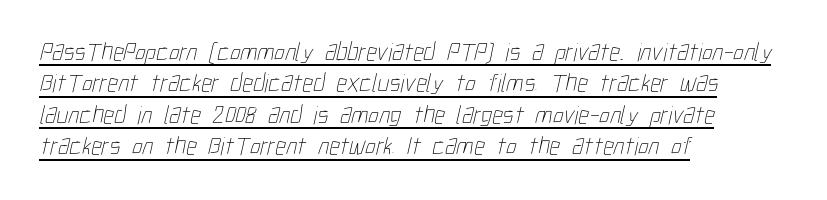
The lines in this sample share a left origin and differ only in where they stop. Each word holds together tightly as a unit, with standard inter-letter gaps. Does a line run under the words? Yes, clearly. These glyphs show unthickened strokes, regular width or finer.
